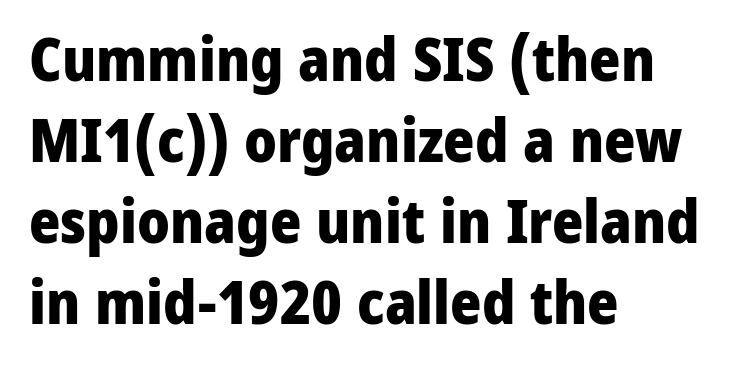
{"serif": "no", "italic": "no", "bold": "yes", "weight": "heavy", "width": "normal", "stroke_contrast": "low", "x_height": "medium", "monospaced": "no", "underline": "no", "align": "left", "line_spacing": "normal", "line_spacing_ratio": 1.35, "letter_spacing": "normal", "letter_spacing_em": 0.0, "glyph_px": 60}
